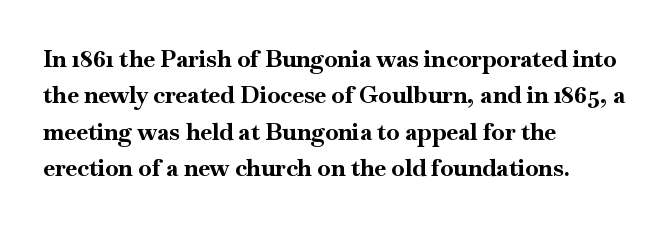
The designer left line spacing at the default. The horizontal fit of the characters is conventional and even. The specimen reads as upright at a glance. The passage shown is not underscored anywhere. The letters are bold, with thick, heavy strokes.
